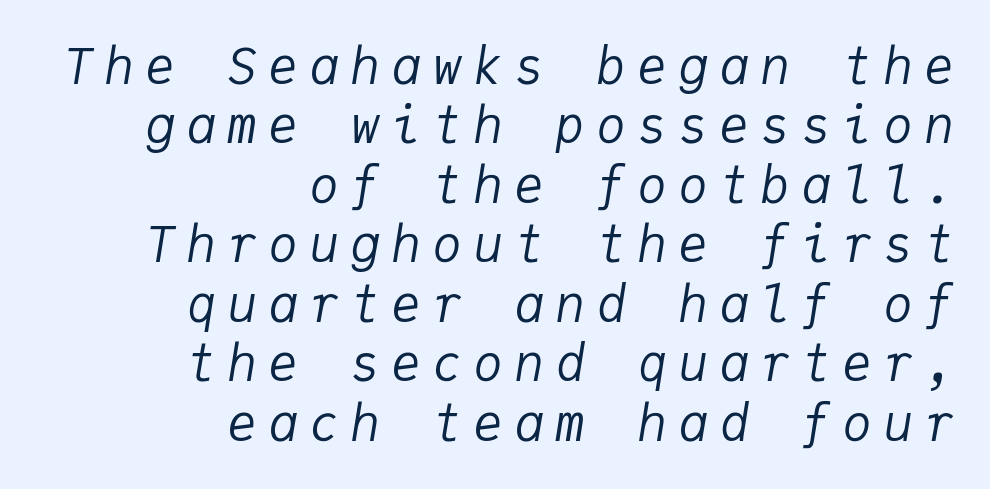
Note the uniform advance width — an 'i' takes as much space as an 'm'. Is the type heavy? It reads as light-to-regular instead. This sample is right-justified, so line beginnings fall wherever the words allow. What stands out about the letter spacing? Its width — letters are far apart. Observe the lean: these are italic letterforms.
